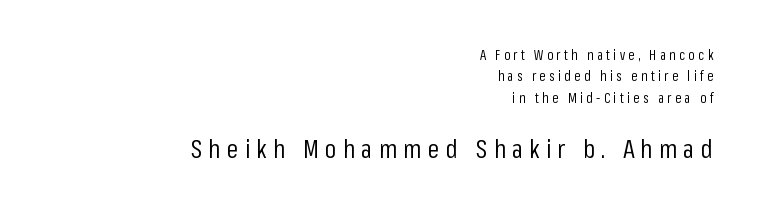
{"italic": "no", "bold": "no", "underline": "no", "align": "right", "line_spacing": "normal", "line_spacing_ratio": 1.53, "letter_spacing": "wide", "letter_spacing_em": 0.24, "larger_block": "second", "size_ratio": 1.86, "glyph_px": 26}
